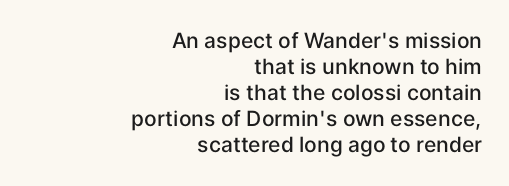
Students, this is semibold: more ink than regular, less than bold. What stands out about the letter spacing? Nothing — it is the standard amount. Does the lettering tilt? It doesn't — this is upright. No word sits above an underline. The typesetter chose a ragged-left arrangement here.
